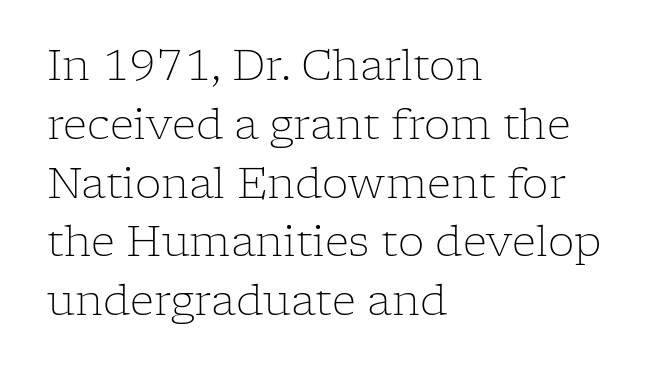
{"serif": "yes", "italic": "no", "bold": "no", "weight": "light", "width": "normal", "stroke_contrast": "low", "x_height": "medium", "monospaced": "no", "underline": "no", "align": "left", "line_spacing": "normal", "line_spacing_ratio": 1.4, "letter_spacing": "normal", "letter_spacing_em": 0.0, "glyph_px": 42}
